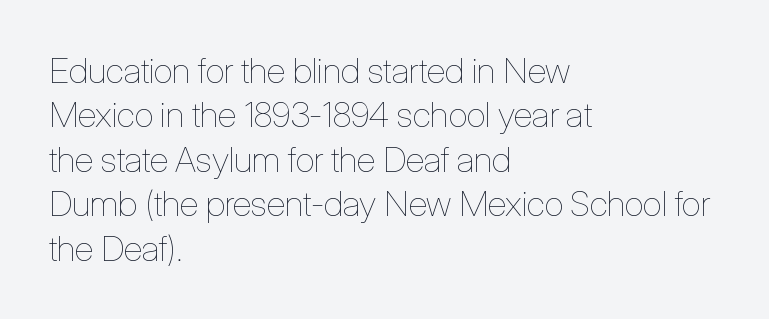
Q: Is the text bold? A: No.
Q: Is the text italic (slanted)? A: No, it is upright.
Q: Is the text underlined? A: No.
Q: How is the paragraph aligned? A: Left-aligned.
Q: Is the spacing between letters normal or unusually wide? A: Normal.
Q: Is the spacing between lines tight, normal or loose? A: Normal.
Q: Width (condensed, normal, or wide)? A: Condensed.
Q: Stroke contrast? A: Low.
Q: x-height? A: Medium.
Q: Monospaced? A: No.
